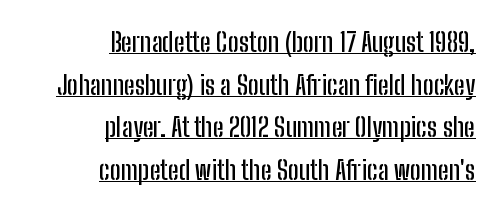
Is there much room between lines? A standard amount, neither cramped nor airy. The face used here appears with an underline applied. Designer's note — italics off, roman on. Spacing between characters is what you'd get straight out of the box. This rendering uses right alignment, leaving the left contour irregular.
